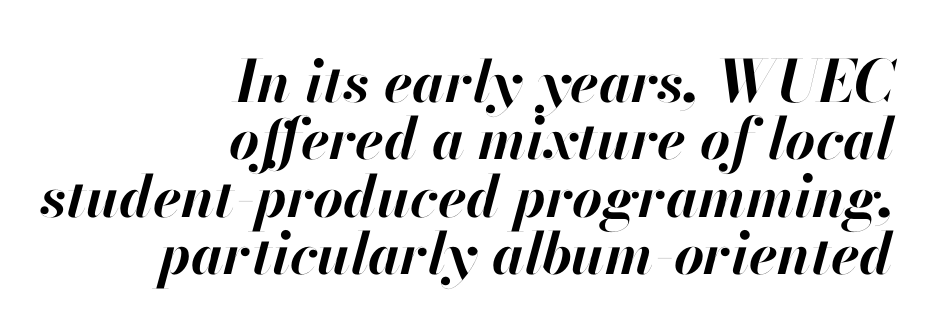
The image shows 58 px bold type, italic (leaning right); set right-aligned, tight line spacing (0.99x), normal letter spacing, not underlined; high stroke contrast and a small x-height.
